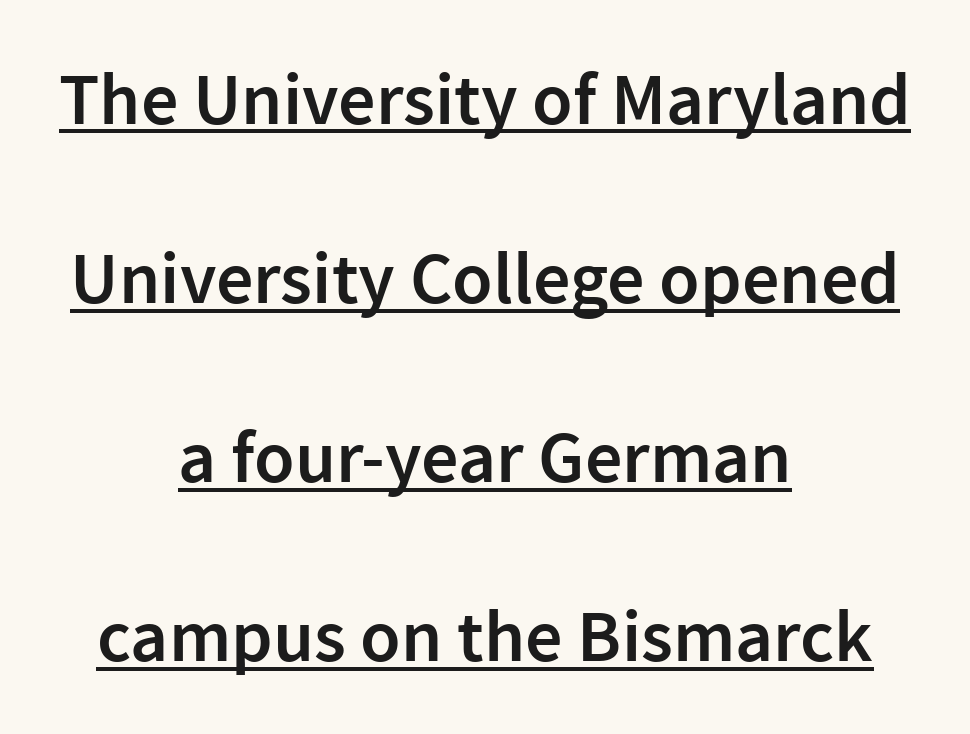
Note the varied advance widths — an 'i' is clearly narrower than an 'm'. In terms of posture, this sample is upright. Type style note: lacks serifs. Horizontal bands of white between lines are thick stripes. Layout note: lines centered.
